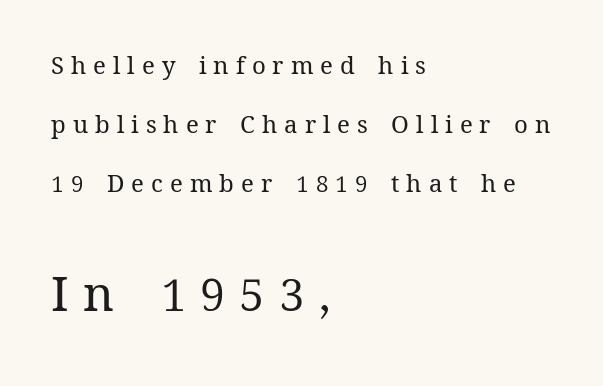
The image shows 48 px regular-weight type, upright; set left-aligned, loose line spacing (2.45x), unusually wide letter spacing (+0.29 em), not underlined; the second (bottom) block is 2.0x larger; medium stroke contrast and a medium x-height.
